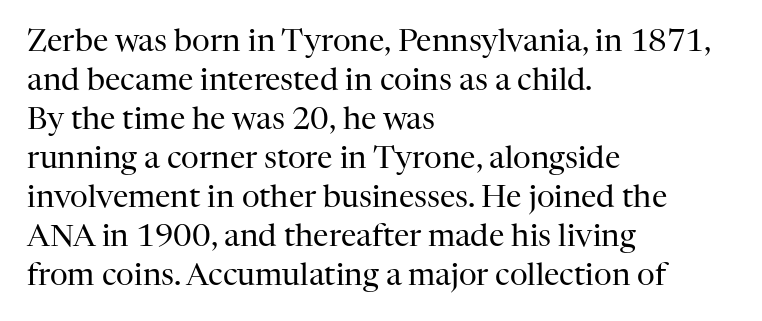
Do the characters align in a grid? No, the font is proportional. One-word summary of the alignment: left. Clear beneath every line of the passage. The specimen reads as upright at a glance. The face used here is rendered with its standard letterfit. The face used here is seriffed, in the tradition of book romans.
